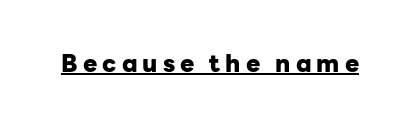
The image shows 24 px bold type, upright; set unusually wide letter spacing (+0.21 em), underlined.
